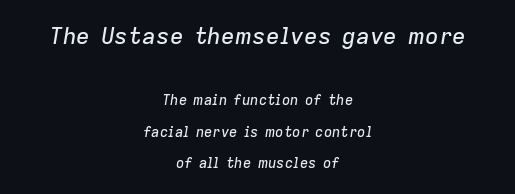
Vertical spacing — loose. Italic? Definitely — the glyphs are oblique. Letters rest on an invisible, unmarked baseline. The initial chunk of copy outweighs the following chunk in type size. Honestly, the letter spacing is just normal — you wouldn't notice it.
